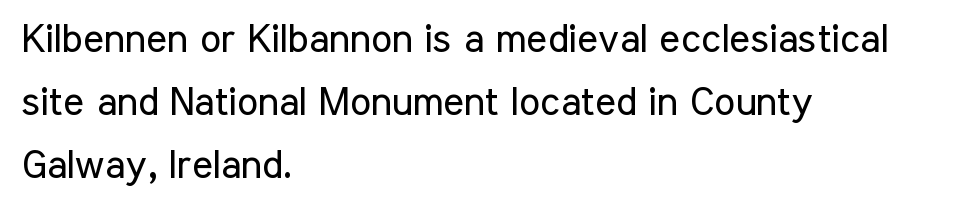
The text block is weighted toward the left margin, trailing off unevenly rightward. Words appear dense and cohesive because spacing is normal. Letters have the restrained weight of plain body copy at most. Designer's note — italics off, roman on. The glyphs in this specimen are sans serif. The lines sit at an ordinary, default distance from one another.
